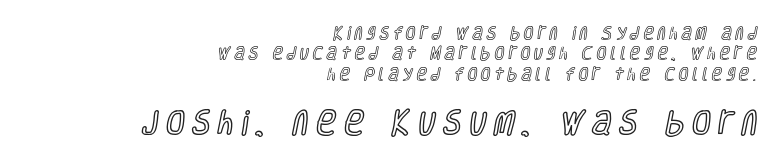
What stands out about the letter spacing? Its width — letters are far apart. Line endings align vertically; line beginnings do not. A clean baseline with only descenders dipping below it. These two chunks differ in scale, with the bottom chunk taking the larger measure.
